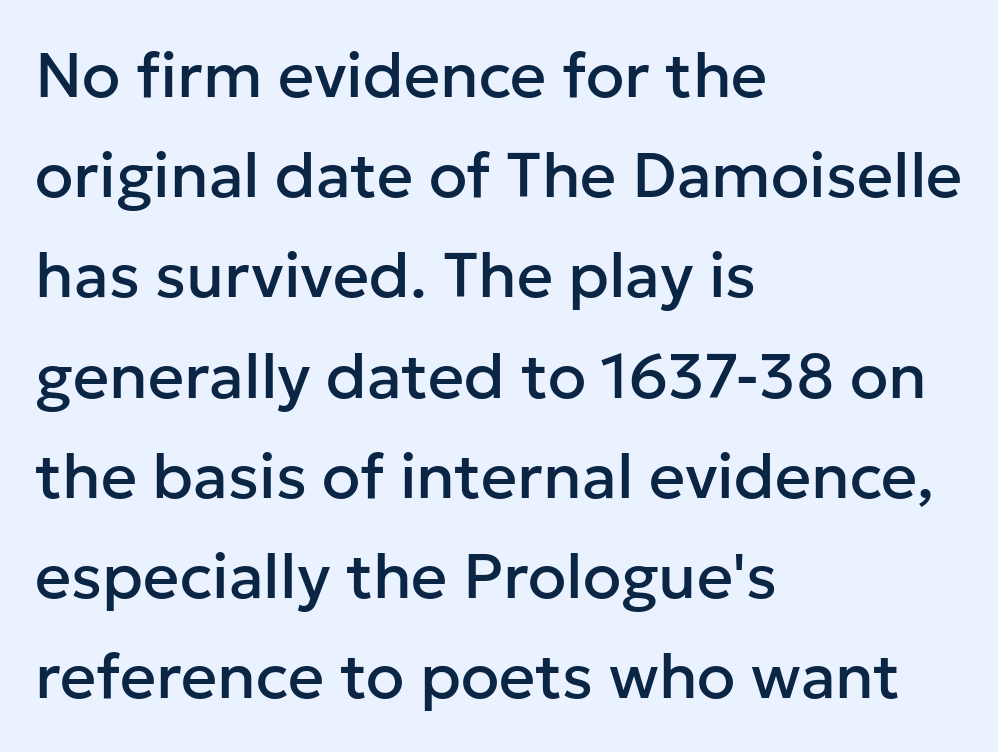
Looks like regular typesetting: each glyph gets only the width it needs. A normal amount of white space separates one row of letters from the next. The rendering shows plain stroke endings on the letterforms — a sans-serif design. This rendering features lettering with no underline. Each line starts at the same left margin while the right side varies. Ordinary non-slanted type is in use.
